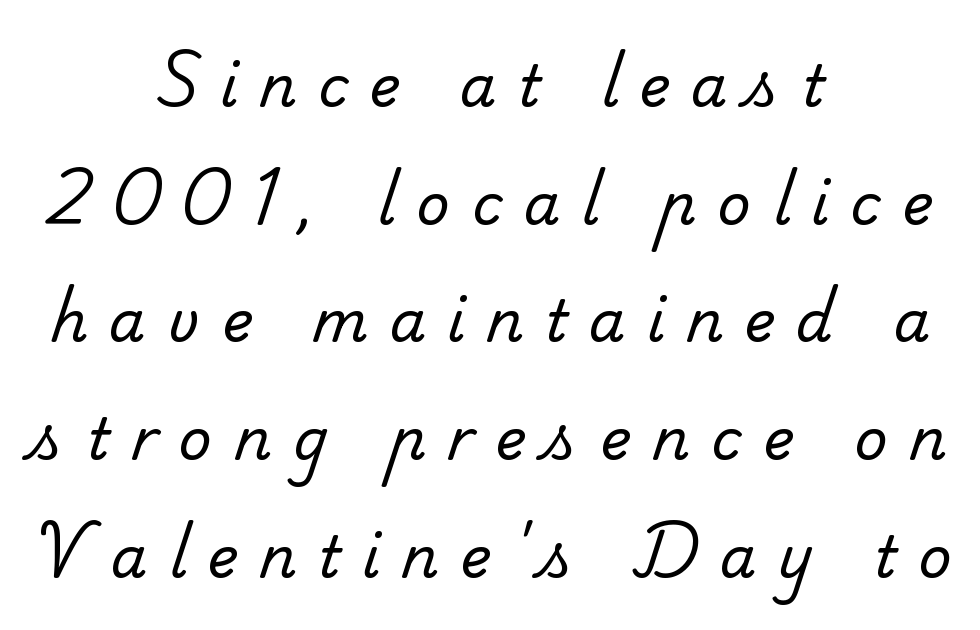
How would I describe the line gaps? Wide and relaxed. These lines have a slow, spaced-out rhythm from letter to letter. Each letter's strokes conclude with small projecting serifs. You could not count columns in this text — the font is proportionally spaced. Glance below the letters and you will spot only blank space.
